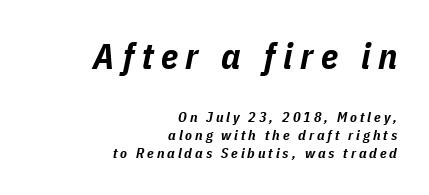
The image shows 36 px bold, condensed type, italic (leaning right); set right-aligned, normal line spacing (1.29x), unusually wide letter spacing (+0.21 em), not underlined; the first (top) block is 2.57x larger; low stroke contrast and a medium x-height.
